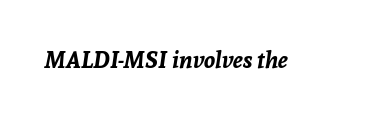
Q: Is the text bold? A: Yes.
Q: Is the text italic (slanted)? A: Yes, it leans right by about 8 degrees.
Q: Is the text underlined? A: No.
Q: Is the spacing between letters normal or unusually wide? A: Normal.
